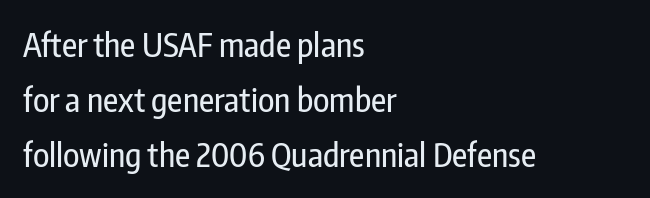
{"serif": "no", "italic": "no", "width": "condensed", "stroke_contrast": "low", "x_height": "medium", "monospaced": "no", "underline": "no", "align": "left", "line_spacing": "normal", "line_spacing_ratio": 1.66, "letter_spacing": "normal", "letter_spacing_em": 0.0, "glyph_px": 33}
